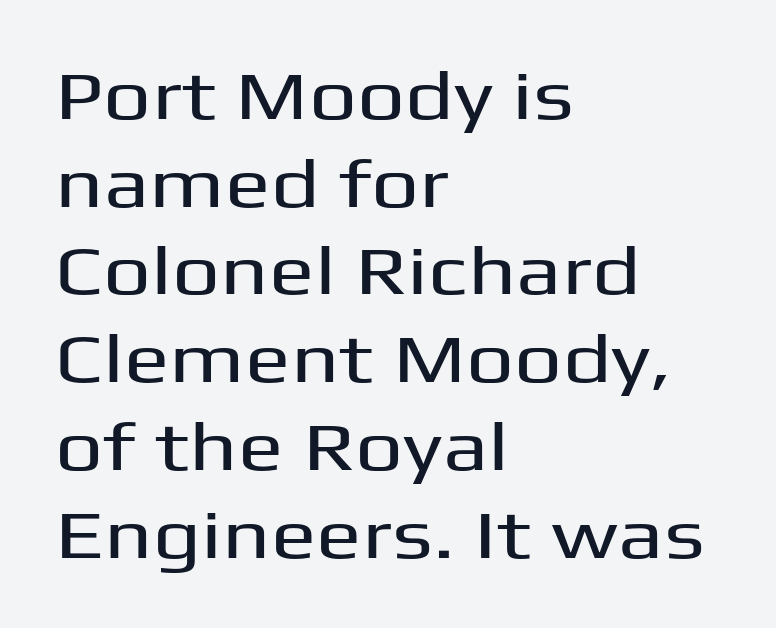
{"serif": "no", "italic": "no", "width": "wide", "stroke_contrast": "medium", "x_height": "medium", "monospaced": "no", "underline": "no", "align": "left", "line_spacing": "normal", "line_spacing_ratio": 1.29, "letter_spacing": "normal", "letter_spacing_em": 0.0, "glyph_px": 68}
